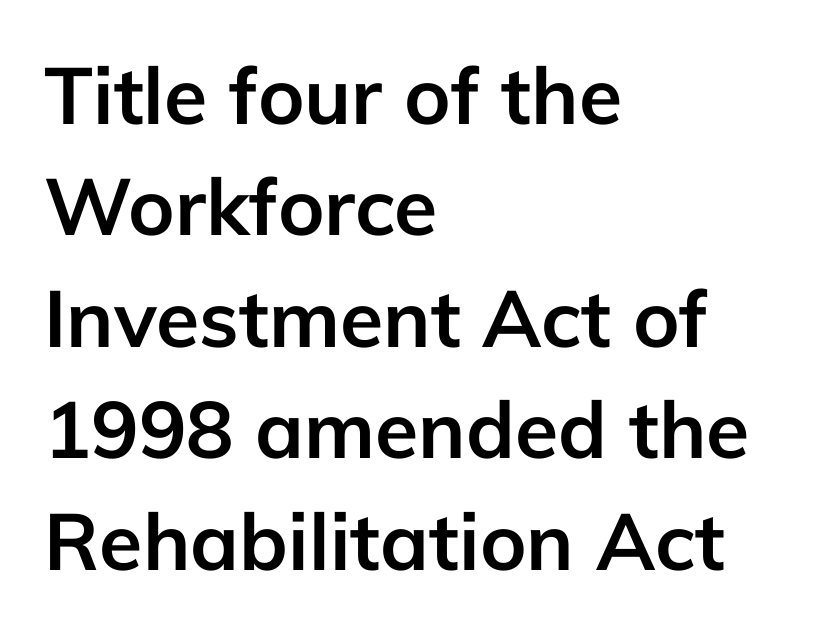
{"serif": "no", "italic": "no", "bold": "yes", "weight": "semibold", "width": "normal", "stroke_contrast": "low", "x_height": "medium", "monospaced": "no", "underline": "no", "align": "left", "line_spacing": "normal", "line_spacing_ratio": 1.41, "letter_spacing": "normal", "letter_spacing_em": 0.0, "glyph_px": 79}
